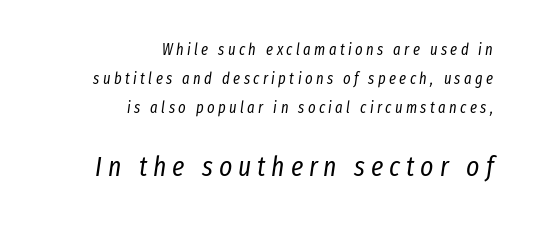
{"italic": "yes", "lean": "right", "slant_degrees": 8, "bold": "no", "weight": "regular", "width": "condensed", "stroke_contrast": "low", "x_height": "medium", "monospaced": "no", "underline": "no", "align": "right", "line_spacing_ratio": 1.81, "letter_spacing": "wide", "letter_spacing_em": 0.21, "larger_block": "second", "size_ratio": 1.75, "glyph_px": 28}
